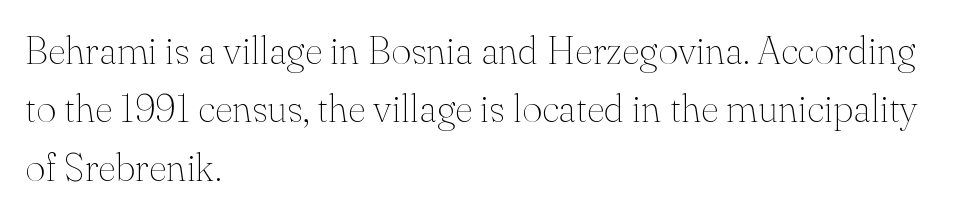
{"serif": "yes", "italic": "no", "bold": "no", "weight": "thin", "width": "normal", "stroke_contrast": "medium", "x_height": "small", "monospaced": "no", "underline": "no", "align": "left", "line_spacing": "normal", "line_spacing_ratio": 1.5, "letter_spacing": "normal", "letter_spacing_em": 0.0, "glyph_px": 39}
